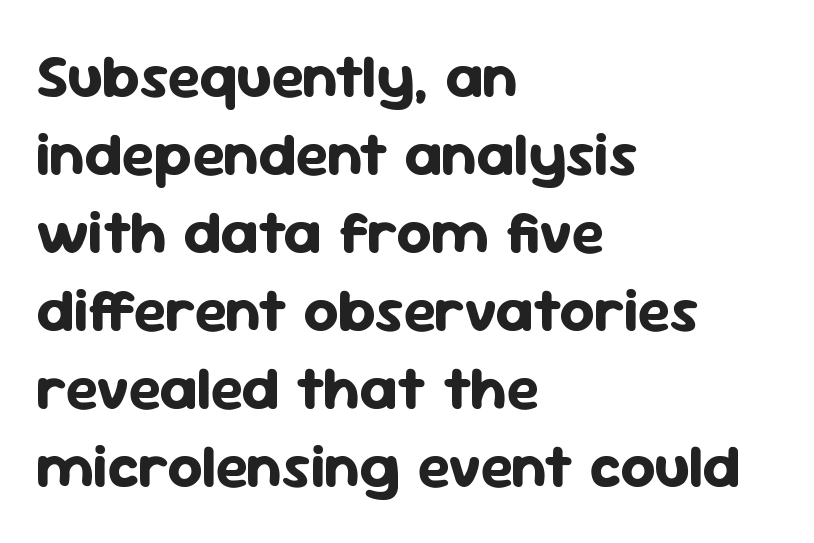
Successive baselines arrive at the customary interval. This sample is left-justified, so line endings fall wherever the words run out. Italic: no, the glyphs are upright roman. Check under the words: just untouched page. Students, note that the glyphs here touch the page at normal intervals.
